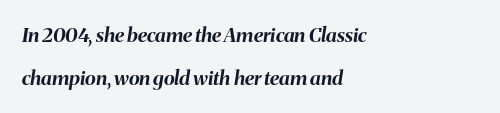
Unmarked baselines from the first word to the last. What stands out about the letter spacing? Nothing — it is the standard amount. The passage shown leans; its letterforms are oblique. Is the block centered? No — it sits flush against the left margin. Reading down the column, the eye jumps a long way to each next line. Notice how thick the strokes are: this is what a full bold looks like.
